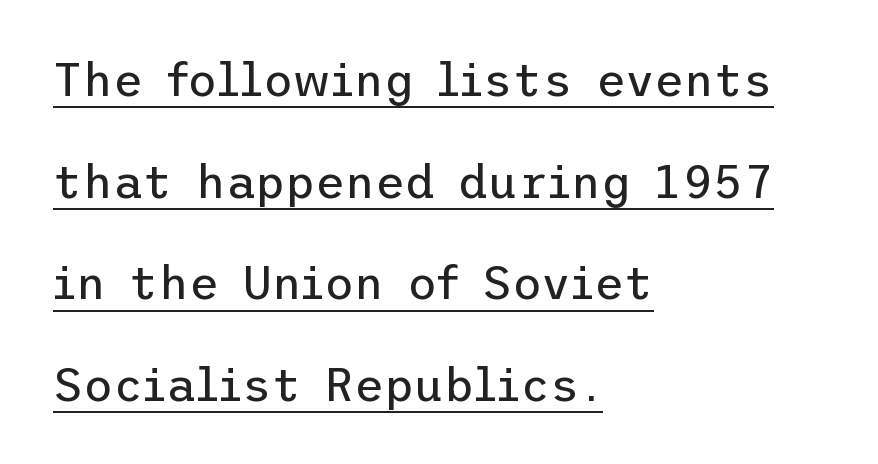
The image shows 46 px regular-weight sans-serif type, upright; set left-aligned, loose line spacing (2.21x), normal letter spacing, underlined; low stroke contrast and a medium x-height.
